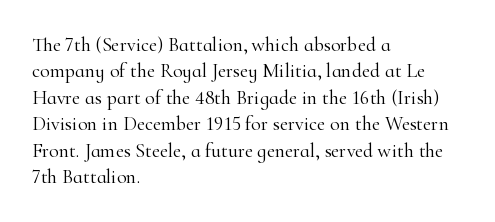
Characters remain perfectly vertical along every line. Rows of type keep a routine distance in the vertical direction. The face looks like a standard text weight, possibly lighter. Letter spacing: default. Each row of text sits above clean, open space.
